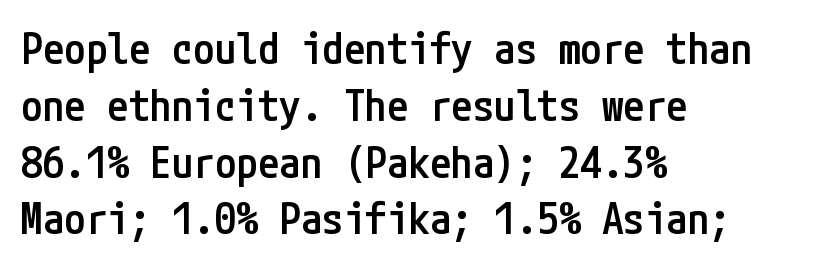
Q: Is the text bold? A: Semi-bold.
Q: Is the text italic (slanted)? A: No, it is upright.
Q: Is the typeface a serif or a sans-serif typeface? A: Sans-serif.
Q: Is the text underlined? A: No.
Q: How is the paragraph aligned? A: Left-aligned.
Q: Is the spacing between letters normal or unusually wide? A: Normal.
Q: Is the spacing between lines tight, normal or loose? A: Normal.
Q: Width (condensed, normal, or wide)? A: Condensed.
Q: Stroke contrast? A: Low.
Q: x-height? A: Medium.
